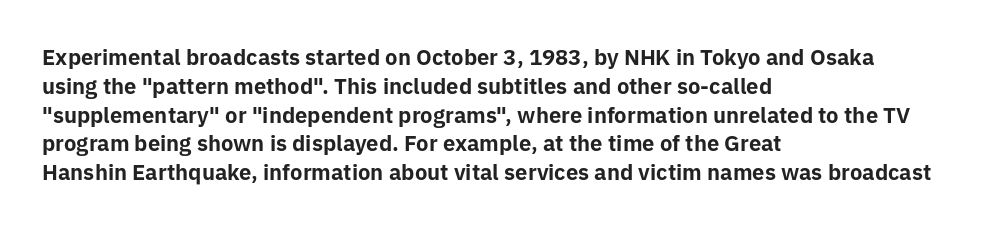
Q: Is the text bold? A: Yes.
Q: Is the text italic (slanted)? A: No, it is upright.
Q: Is the text underlined? A: No.
Q: How is the paragraph aligned? A: Left-aligned.
Q: Is the spacing between letters normal or unusually wide? A: Normal.
Q: Is the spacing between lines tight, normal or loose? A: Normal.
